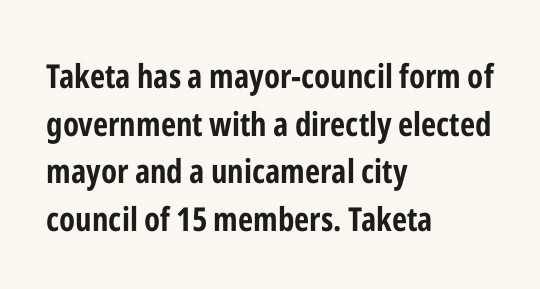
{"serif": "no", "italic": "no", "bold": "yes", "weight": "bold", "width": "condensed", "stroke_contrast": "low", "x_height": "medium", "monospaced": "no", "underline": "no", "align": "left", "line_spacing": "normal", "line_spacing_ratio": 1.44, "letter_spacing": "normal", "letter_spacing_em": 0.0, "glyph_px": 33}
